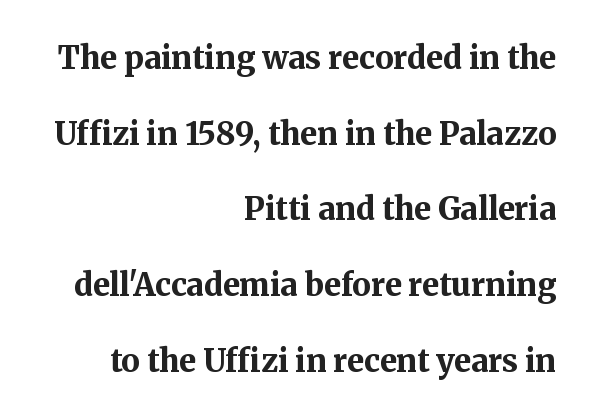
Its strokes are broad and dark, the hallmark of bold type. This rendering leaves character spacing at its baseline value. The text block is weighted toward the right margin, trailing off unevenly leftward. Check where the strokes stop: tiny serifs finish them off. Rule under the text: the space is simply empty.
